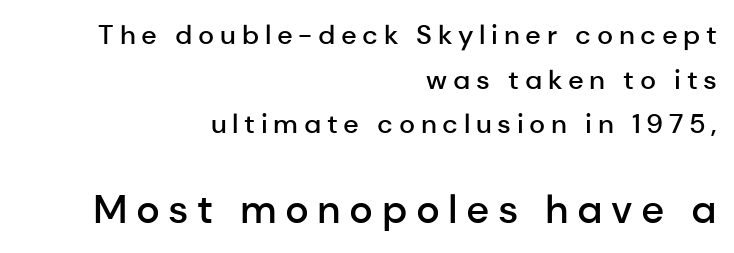
A somewhat darkened texture: the type is semibold rather than bold. Check the space under the baseline: it is left empty. If you squint, the bottom block still reads clearly — it's the larger of the two. This block has exactly the height ordinary leading produces.
